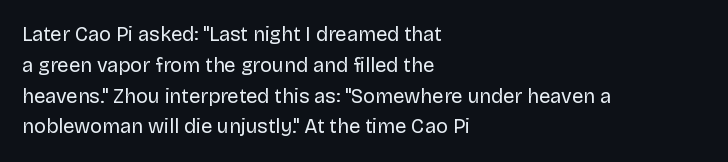
Unmarked baselines from the first word to the last. Between one letter and the next there's only the usual sliver of space. Left-aligned paragraph, ragged on the right. Compared with typical paragraphs, the rows here are spaced about the same. It's the straight-up-and-down kind of type.
